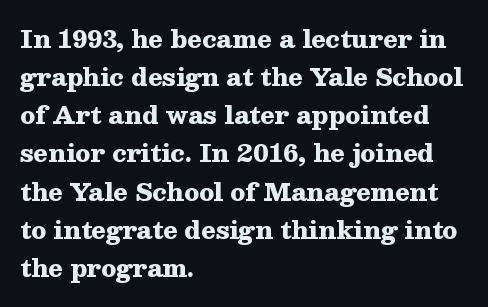
Q: Is the text bold? A: Yes.
Q: Is the text italic (slanted)? A: No, it is upright.
Q: Is the text underlined? A: No.
Q: How is the paragraph aligned? A: Left-aligned.
Q: Is the spacing between letters normal or unusually wide? A: Normal.
Q: Is the spacing between lines tight, normal or loose? A: Normal.
